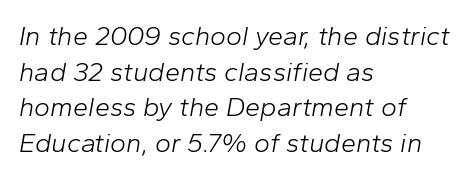
Q: Is the text bold? A: No.
Q: Is the text italic (slanted)? A: Yes, it leans right by about 10 degrees.
Q: Is the text underlined? A: No.
Q: How is the paragraph aligned? A: Left-aligned.
Q: Is the spacing between letters normal or unusually wide? A: Normal.
Q: Is the spacing between lines tight, normal or loose? A: Normal.
